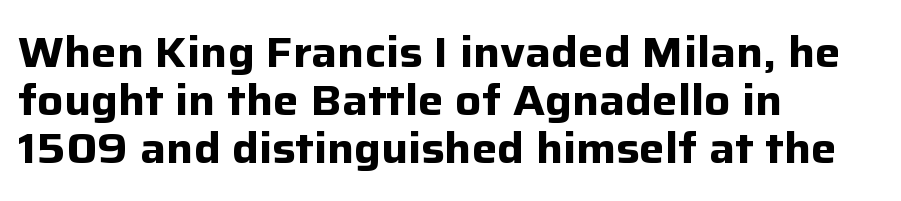
A typesetter would call this leading minimal, almost set solid. The face used here is proportionally spaced, like ordinary book or web type. A sans-serif font was chosen for this passage. Students, this is bold: see how much ink each stroke carries. The paragraph shown leans on its left margin.
